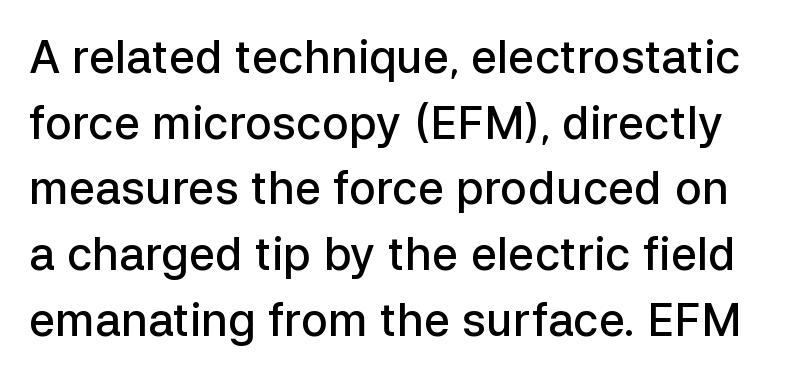
The image shows 45 px semibold sans-serif type, upright; set normal line spacing (1.46x), normal letter spacing, not underlined; low stroke contrast and a medium x-height.
